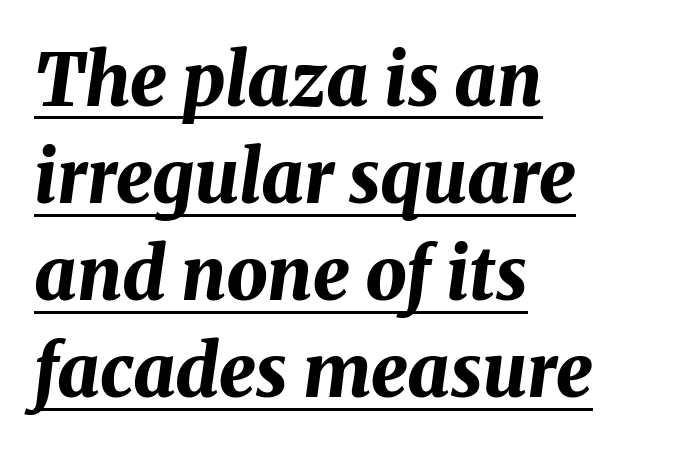
{"italic": "yes", "lean": "right", "slant_degrees": 8, "bold": "yes", "weight": "bold", "width": "normal", "stroke_contrast": "medium", "x_height": "medium", "monospaced": "no", "underline": "yes", "align": "left", "line_spacing": "normal", "line_spacing_ratio": 1.33, "letter_spacing": "normal", "letter_spacing_em": 0.0, "glyph_px": 73}
